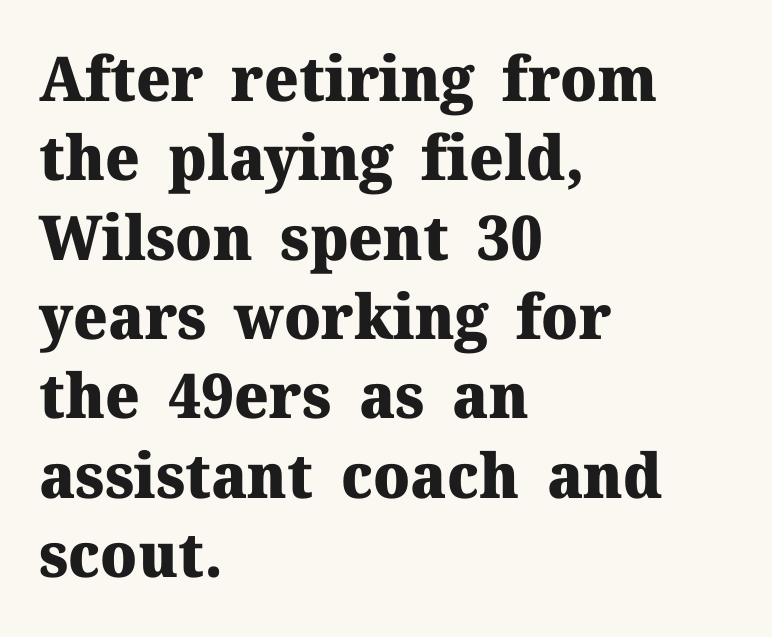
{"serif": "yes", "italic": "no", "bold": "yes", "weight": "heavy", "width": "normal", "stroke_contrast": "medium", "x_height": "medium", "monospaced": "no", "underline": "no", "align": "left", "line_spacing": "normal", "line_spacing_ratio": 1.28, "letter_spacing": "normal", "letter_spacing_em": 0.0, "glyph_px": 62}
